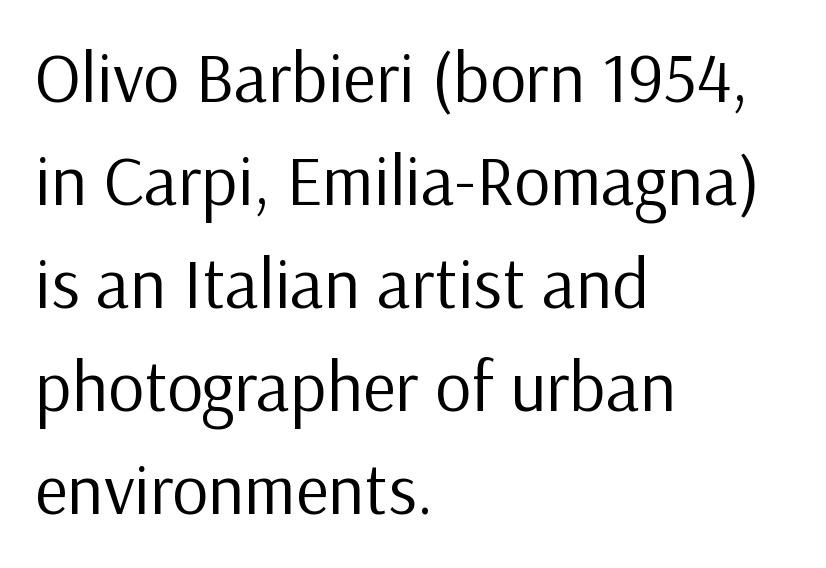
The weight tops out at a normal text grade. Horizontal bands of white between lines are of average thickness. Is this a sans? Yes — the strokes have no serifs. Line beginnings align vertically; line endings do not.
